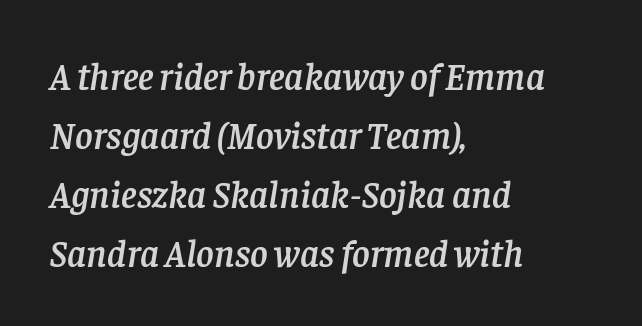
The image shows 38 px serif type, italic (leaning right); set left-aligned, normal line spacing (1.55x), normal letter spacing, not underlined; low stroke contrast and a large x-height.
